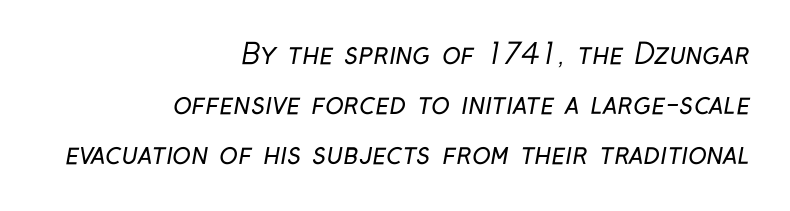
The image shows 28 px regular-weight, condensed sans-serif type; set right-aligned, line spacing 1.78x, normal letter spacing, not underlined; low stroke contrast and a medium x-height.
